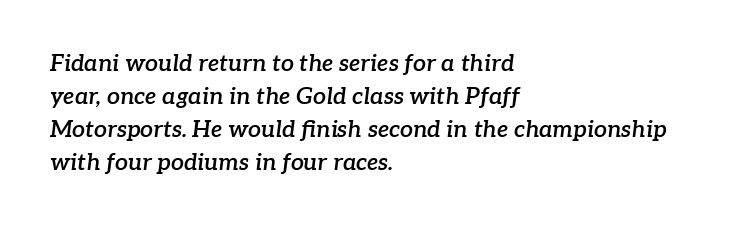
Horizontal bands of white between lines are of average thickness. Letter spacing: default. The zone under the glyphs is completely vacant. Yep, that's italic — everything's leaning. Typographic density is moderately raised because the face is semibold. The paragraph shown leans on its left margin.
